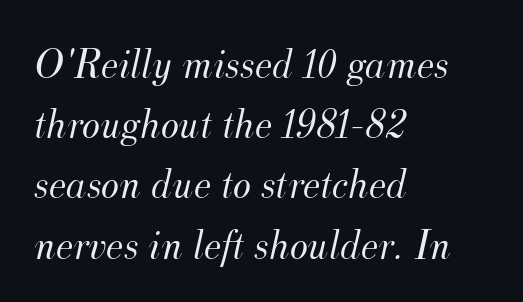
{"serif": "yes", "italic": "yes", "lean": "right", "slant_degrees": 12, "bold": "no", "weight": "light", "width": "normal", "stroke_contrast": "medium", "x_height": "small", "monospaced": "no", "underline": "no", "align": "left", "line_spacing": "normal", "line_spacing_ratio": 1.4, "letter_spacing": "normal", "letter_spacing_em": 0.0, "glyph_px": 43}
